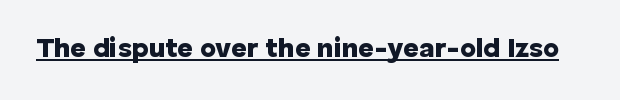
The image shows 27 px bold type, upright; set normal letter spacing, underlined.
